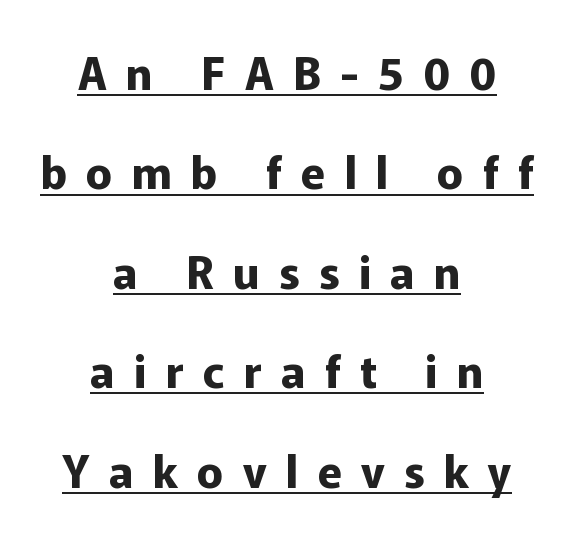
The letters advance in unequal steps, a hallmark of proportional type. Every letter is thick-stroked: bold, no question. Nothing sits at the stroke ends, so this counts as sans-serif. Is there any slant? The stems are plumb. Compared with typical paragraphs, the rows here are farther apart. These characters rest on top of a visible drawn line.
